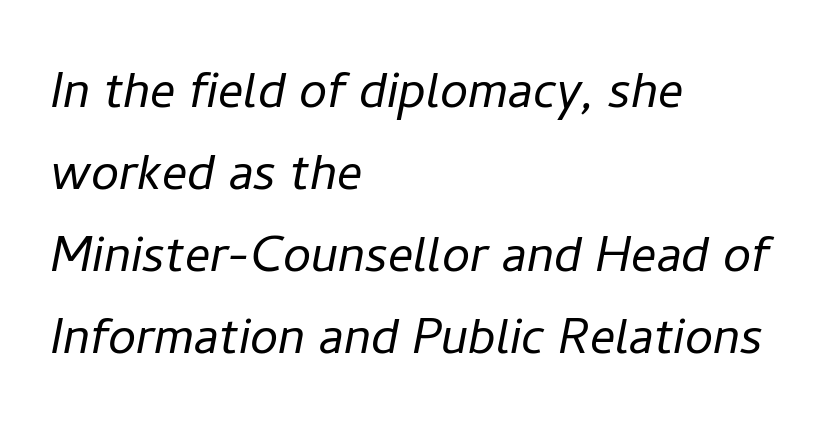
Tall strokes in this sample are angled rather than plumb. Does the copy run flush right? No — it runs flush left. Line spacing here is normal. Observe the ordinary spacing: letters are neighbours, not strangers. Clear beneath every line of the passage. The passage shown is not bold in any degree.
